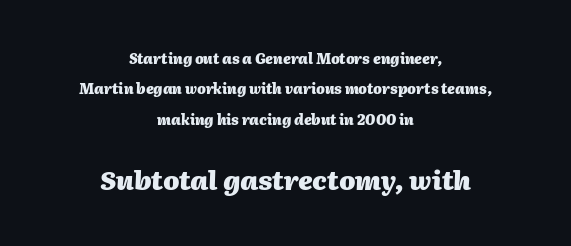
Q: Is the text bold? A: Yes.
Q: Is the text italic (slanted)? A: Yes, it leans right by about 2 degrees.
Q: Is the text underlined? A: No.
Q: How is the paragraph aligned? A: Centered.
Q: Is the spacing between letters normal or unusually wide? A: Normal.
Q: Is the spacing between lines tight, normal or loose? A: Loose.
Q: Which block of text is set in a larger size, the first (top) or the second (bottom)? A: The second (bottom) one.
